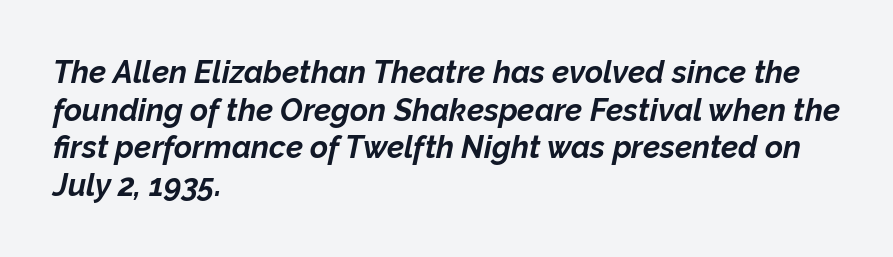
Q: Is the text bold? A: Yes.
Q: Is the text italic (slanted)? A: Yes, it leans right by about 12 degrees.
Q: Is the text underlined? A: No.
Q: How is the paragraph aligned? A: Left-aligned.
Q: Is the spacing between letters normal or unusually wide? A: Normal.
Q: Width (condensed, normal, or wide)? A: Normal.
Q: Stroke contrast? A: Low.
Q: x-height? A: Medium.
Q: Monospaced? A: No.
